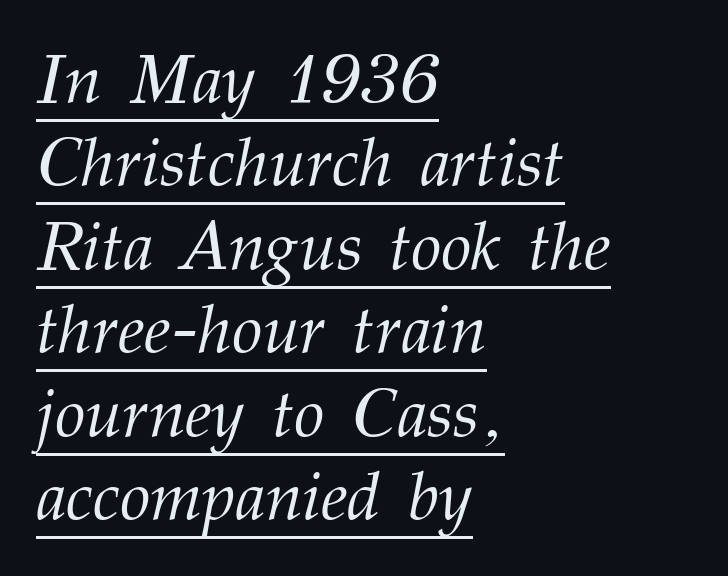
{"serif": "yes", "italic": "yes", "lean": "right", "slant_degrees": 12, "bold": "no", "weight": "light", "width": "normal", "stroke_contrast": "medium", "x_height": "medium", "monospaced": "no", "underline": "yes", "align": "left", "line_spacing_ratio": 1.21, "letter_spacing": "normal", "letter_spacing_em": 0.0, "glyph_px": 69}
